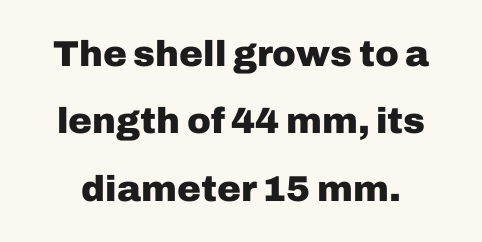
The image shows 36 px heavy sans-serif type, upright; set line spacing 1.87x, normal letter spacing, not underlined; low stroke contrast and a medium x-height.
